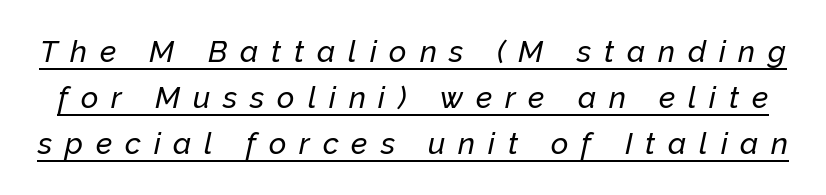
{"italic": "yes", "lean": "right", "slant_degrees": 12, "width": "normal", "stroke_contrast": "low", "x_height": "medium", "monospaced": "no", "underline": "yes", "line_spacing": "normal", "line_spacing_ratio": 1.53, "letter_spacing": "wide", "letter_spacing_em": 0.43, "glyph_px": 30}
